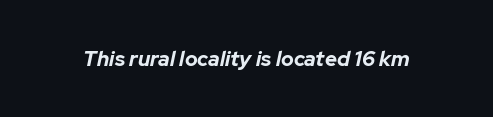
Q: Is the text bold? A: Yes.
Q: Is the text italic (slanted)? A: Yes, it leans right by about 12 degrees.
Q: Is the text underlined? A: No.
Q: Is the spacing between letters normal or unusually wide? A: Normal.
